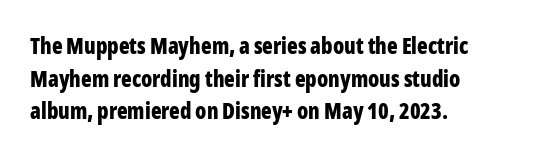
{"italic": "no", "bold": "yes", "underline": "no", "align": "left", "line_spacing": "normal", "line_spacing_ratio": 1.48, "letter_spacing": "normal", "letter_spacing_em": 0.0, "glyph_px": 22}
